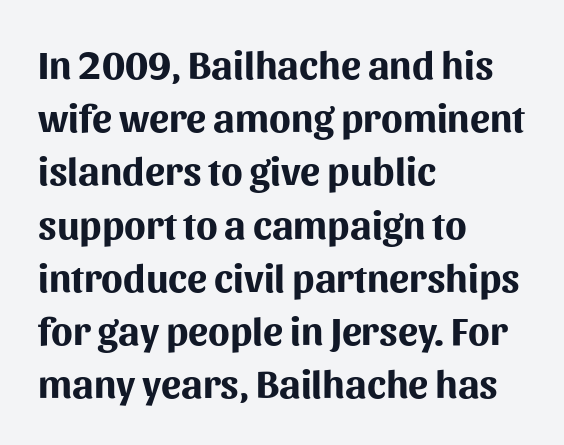
{"serif": "no", "italic": "no", "bold": "yes", "weight": "bold", "width": "normal", "stroke_contrast": "medium", "x_height": "medium", "monospaced": "no", "underline": "no", "align": "left", "line_spacing": "normal", "line_spacing_ratio": 1.33, "letter_spacing": "normal", "letter_spacing_em": 0.0, "glyph_px": 40}
